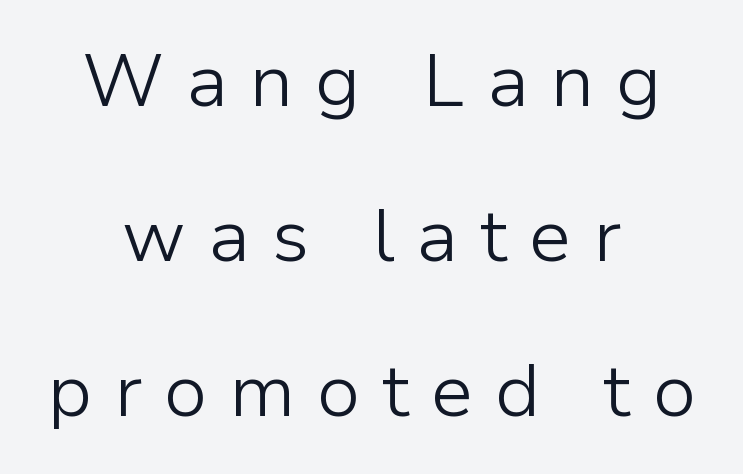
{"serif": "no", "italic": "no", "bold": "no", "weight": "light", "width": "normal", "stroke_contrast": "low", "x_height": "medium", "monospaced": "no", "underline": "no", "align": "center", "line_spacing": "loose", "line_spacing_ratio": 2.07, "letter_spacing": "wide", "letter_spacing_em": 0.29, "glyph_px": 75}
